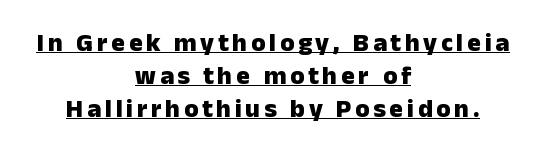
Heavy, bold letterforms. Reading down the column, the eye jumps a familiar distance to each next line. Emphasis is given by a line drawn under the lettering. Both edges are ragged and mirror each other, which tells us the setting is centered. Style check: upright.
